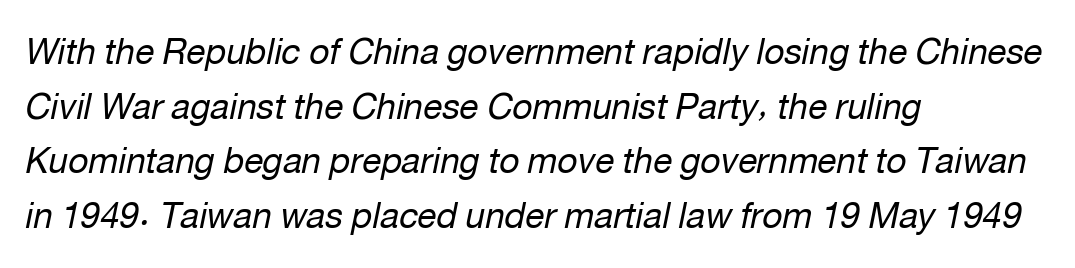
Q: Is the text bold? A: No.
Q: Is the text italic (slanted)? A: Yes, it leans right by about 12 degrees.
Q: Is the text underlined? A: No.
Q: How is the paragraph aligned? A: Left-aligned.
Q: Is the spacing between letters normal or unusually wide? A: Normal.
Q: Is the spacing between lines tight, normal or loose? A: Normal.
Q: Width (condensed, normal, or wide)? A: Normal.
Q: Stroke contrast? A: Low.
Q: x-height? A: Medium.
Q: Monospaced? A: No.
